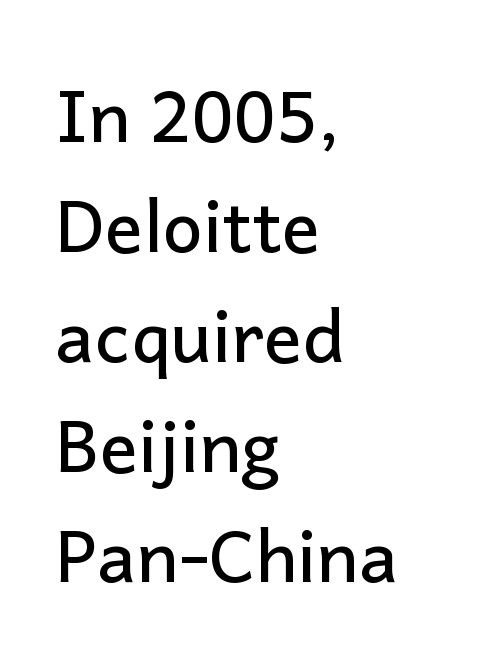
The image shows 71 px sans-serif type, upright; set left-aligned, normal line spacing (1.55x), normal letter spacing, not underlined; low stroke contrast and a medium x-height.
